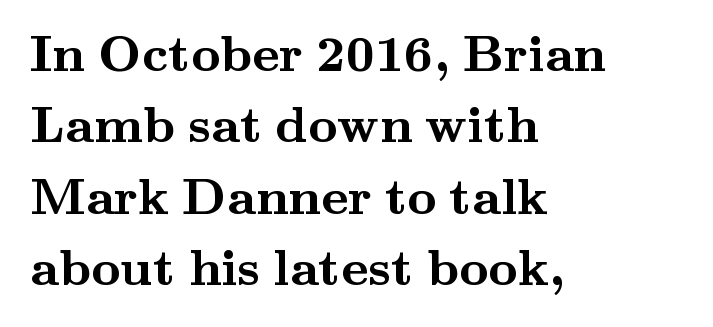
One-word summary of the alignment: left. In terms of posture, this sample is upright. Each letter keeps its own natural width here, so spacing adapts to shape. Summary of vertical rhythm: regular, with standard interline spacing. The baseline area is clear. Stroke terminals: seriffed.
